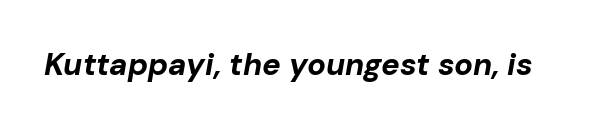
The image shows 31 px bold type, italic (leaning right); set normal letter spacing, not underlined; low stroke contrast and a medium x-height.
